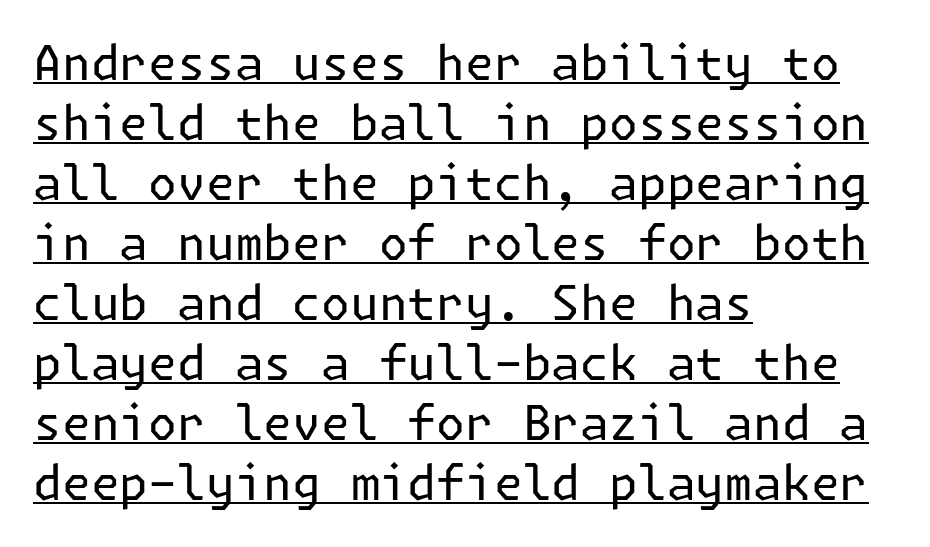
Q: Is the text bold? A: No.
Q: Is the text italic (slanted)? A: No, it is upright.
Q: Is the typeface a serif or a sans-serif typeface? A: Sans-serif.
Q: Is the text underlined? A: Yes.
Q: How is the paragraph aligned? A: Left-aligned.
Q: Is the spacing between letters normal or unusually wide? A: Normal.
Q: Is the spacing between lines tight, normal or loose? A: Normal.
Q: Width (condensed, normal, or wide)? A: Normal.
Q: Stroke contrast? A: Low.
Q: x-height? A: Medium.
